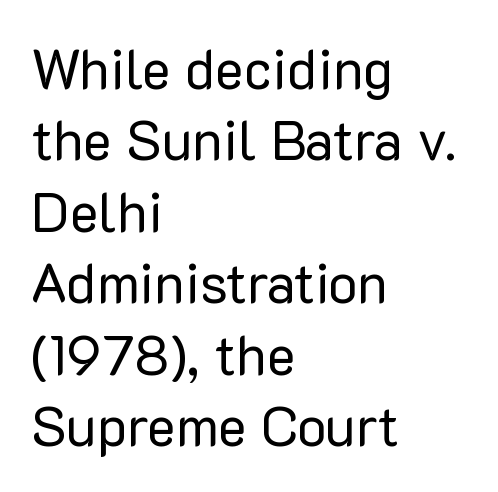
The image shows 55 px regular-weight sans-serif type, upright; set left-aligned, normal line spacing (1.3x), normal letter spacing, not underlined; low stroke contrast and a medium x-height.
